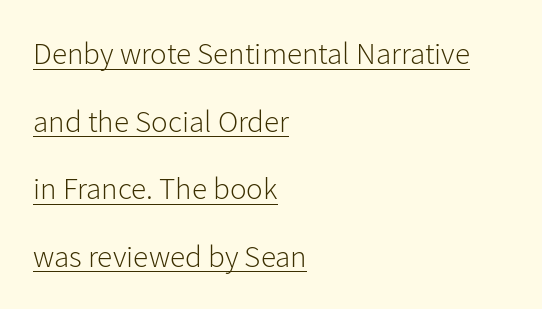
Q: Is the text bold? A: No.
Q: Is the text italic (slanted)? A: No, it is upright.
Q: Is the typeface a serif or a sans-serif typeface? A: Sans-serif.
Q: Is the text underlined? A: Yes.
Q: How is the paragraph aligned? A: Left-aligned.
Q: Is the spacing between letters normal or unusually wide? A: Normal.
Q: Is the spacing between lines tight, normal or loose? A: Loose.
Q: Width (condensed, normal, or wide)? A: Normal.
Q: Stroke contrast? A: Low.
Q: x-height? A: Medium.
Q: Monospaced? A: No.
